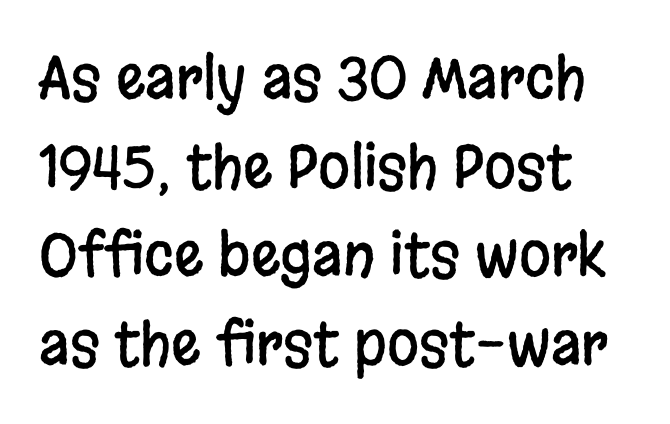
Underline: absent. Proportional: the letters do not fall into vertical columns. Here the glyphs are tracked normally, forming tight word shapes. What kind of face is this? One without serifs — a sans.
